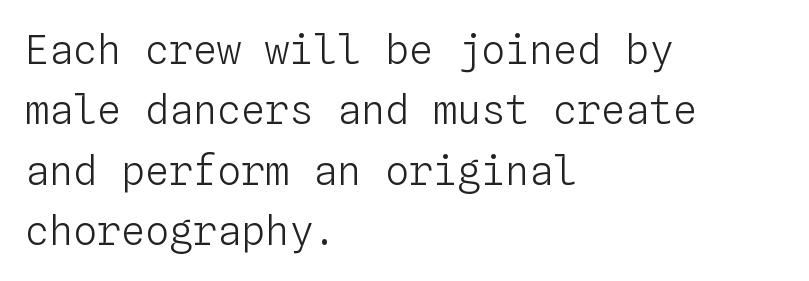
Q: Is the text bold? A: No.
Q: Is the text italic (slanted)? A: No, it is upright.
Q: Is the text underlined? A: No.
Q: How is the paragraph aligned? A: Left-aligned.
Q: Is the spacing between letters normal or unusually wide? A: Normal.
Q: Is the spacing between lines tight, normal or loose? A: Normal.
Q: Width (condensed, normal, or wide)? A: Normal.
Q: Stroke contrast? A: Low.
Q: x-height? A: Medium.
Q: Monospaced? A: Yes.
